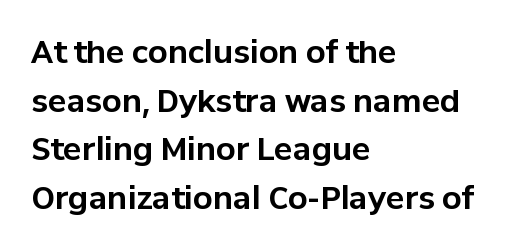
The image shows 31 px bold sans-serif type, upright; set left-aligned, normal line spacing (1.57x), normal letter spacing, not underlined; low stroke contrast and a medium x-height.
